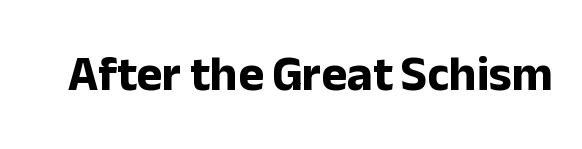
Q: Is the text bold? A: Yes.
Q: Is the text italic (slanted)? A: No, it is upright.
Q: Is the typeface a serif or a sans-serif typeface? A: Sans-serif.
Q: Is the text underlined? A: No.
Q: Is the spacing between letters normal or unusually wide? A: Normal.
Q: Width (condensed, normal, or wide)? A: Normal.
Q: Stroke contrast? A: Low.
Q: x-height? A: Medium.
Q: Monospaced? A: No.
